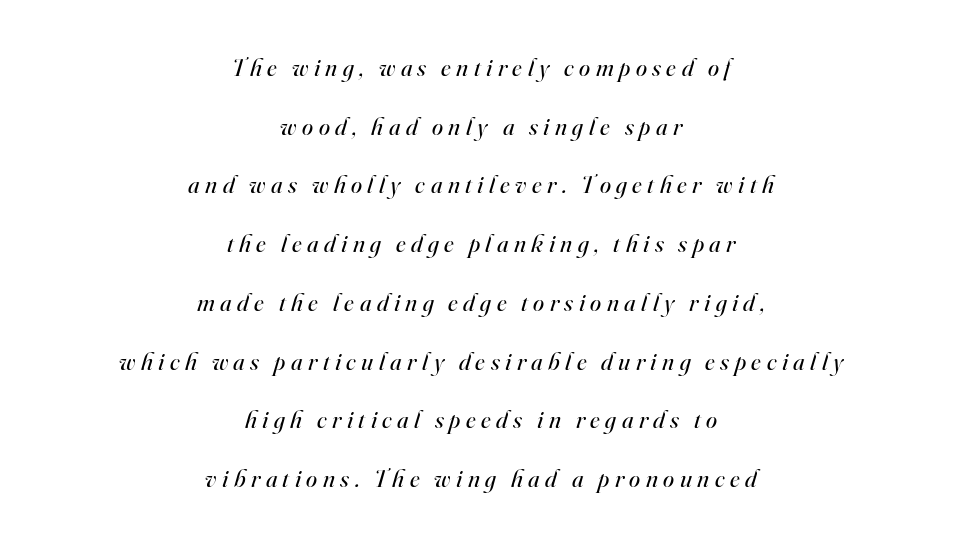
The image shows 25 px text type, italic (leaning right); set centered, loose line spacing (2.35x), unusually wide letter spacing (+0.22 em), not underlined.
